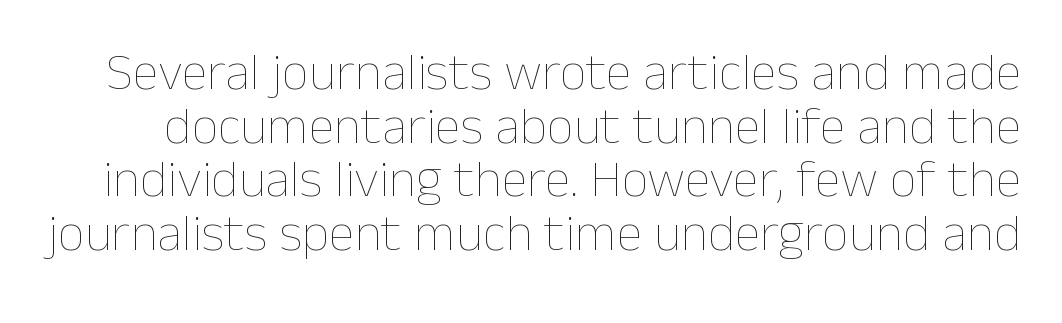
{"italic": "no", "bold": "no", "weight": "thin", "width": "normal", "stroke_contrast": "low", "x_height": "medium", "monospaced": "no", "underline": "no", "line_spacing": "tight", "line_spacing_ratio": 1.01, "letter_spacing": "normal", "letter_spacing_em": 0.0, "glyph_px": 53}
